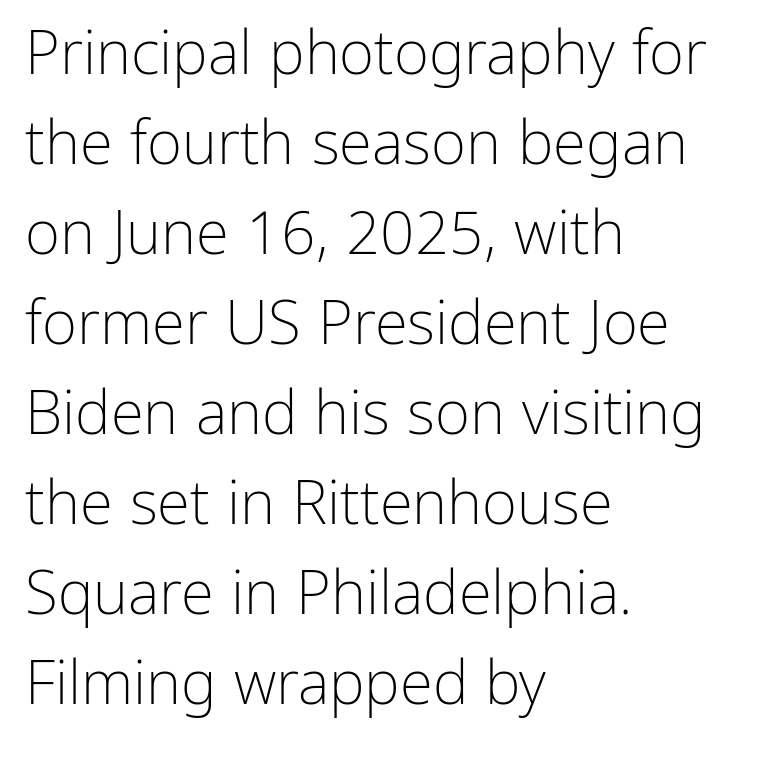
Q: Is the text bold? A: No.
Q: Is the text italic (slanted)? A: No, it is upright.
Q: Is the typeface a serif or a sans-serif typeface? A: Sans-serif.
Q: Is the text underlined? A: No.
Q: How is the paragraph aligned? A: Left-aligned.
Q: Is the spacing between letters normal or unusually wide? A: Normal.
Q: Is the spacing between lines tight, normal or loose? A: Normal.
Q: Width (condensed, normal, or wide)? A: Normal.
Q: Stroke contrast? A: Low.
Q: x-height? A: Medium.
Q: Monospaced? A: No.
